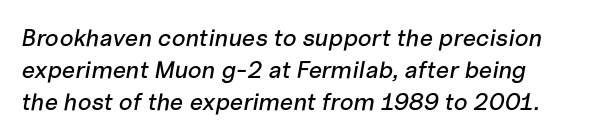
Q: Is the text italic (slanted)? A: Yes, it leans right by about 10 degrees.
Q: Is the text underlined? A: No.
Q: Is the spacing between letters normal or unusually wide? A: Normal.
Q: Is the spacing between lines tight, normal or loose? A: Normal.
